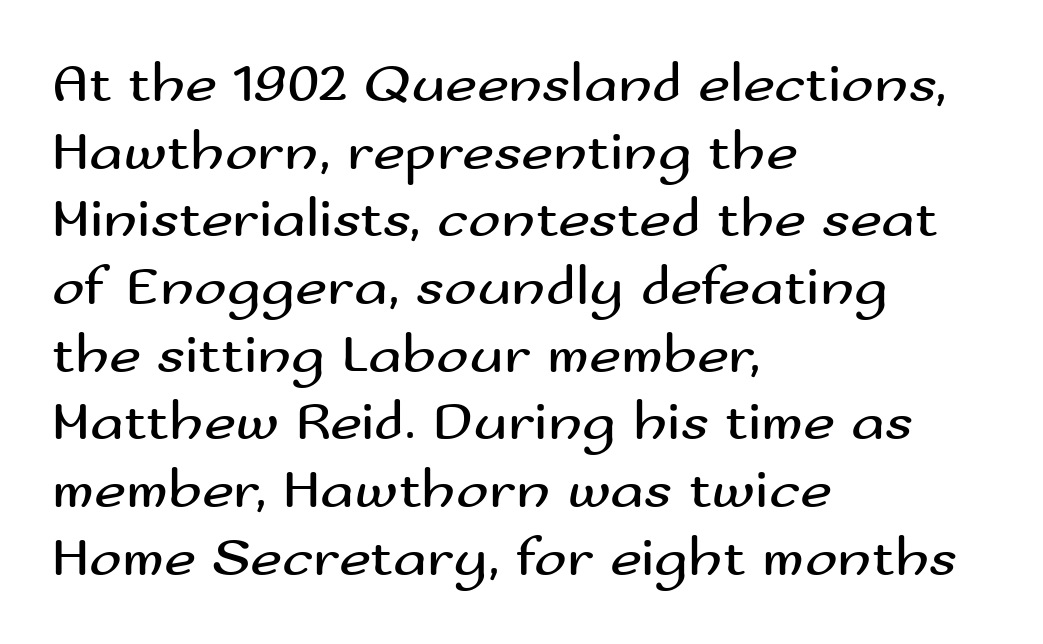
Q: Is the text bold? A: No.
Q: Is the text italic (slanted)? A: No, it is upright.
Q: Is the typeface a serif or a sans-serif typeface? A: Sans-serif.
Q: Is the text underlined? A: No.
Q: How is the paragraph aligned? A: Left-aligned.
Q: Is the spacing between letters normal or unusually wide? A: Normal.
Q: Width (condensed, normal, or wide)? A: Wide.
Q: Stroke contrast? A: Medium.
Q: x-height? A: Small.
Q: Monospaced? A: No.
